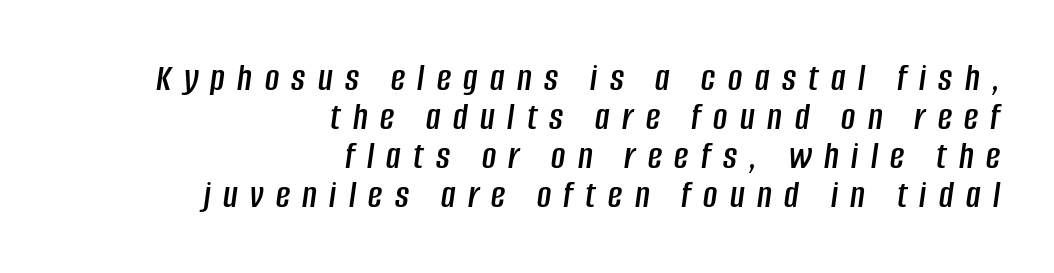
The image shows 39 px condensed type, italic (leaning right); set right-aligned, tight line spacing (1.0x), unusually wide letter spacing (+0.32 em), not underlined; low stroke contrast and a large x-height.
